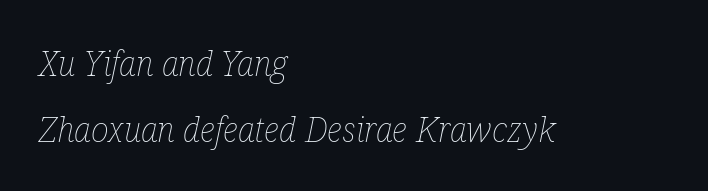
The font is comparable to plain body text, perhaps lighter. Caption: standard tracking, unaltered. Alignment: flush left. The vertical gap from one line to the next is large. It's the slanting kind of type.
